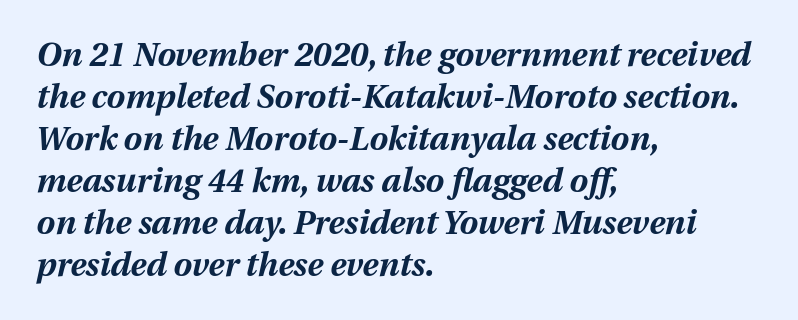
{"italic": "yes", "lean": "right", "slant_degrees": 12, "bold": "yes", "weight": "bold", "width": "normal", "stroke_contrast": "medium", "x_height": "medium", "monospaced": "no", "underline": "no", "align": "left", "line_spacing": "normal", "line_spacing_ratio": 1.27, "letter_spacing": "normal", "letter_spacing_em": 0.0, "glyph_px": 33}
